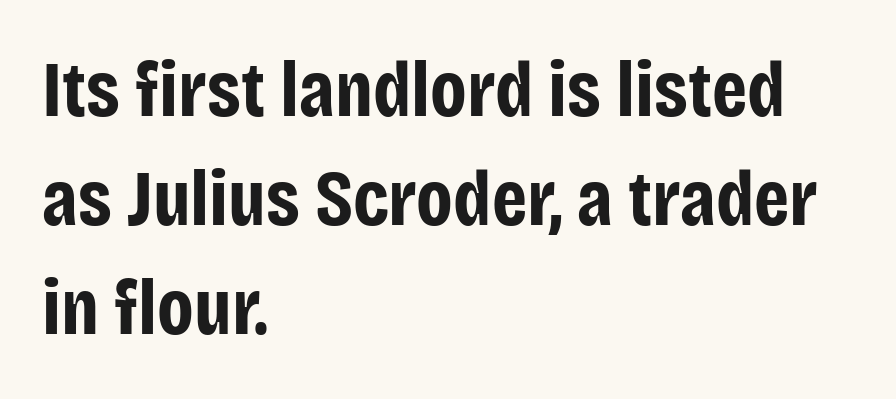
A typesetter would label this face a sans. Rendered with straight, roman letterforms. Is the letter spacing exaggerated? No — it looks like the ordinary default. Layout note: lines flush left. The leading is moderate, giving the passage an even texture. A dark, heavy texture on the line: the type is bold.
